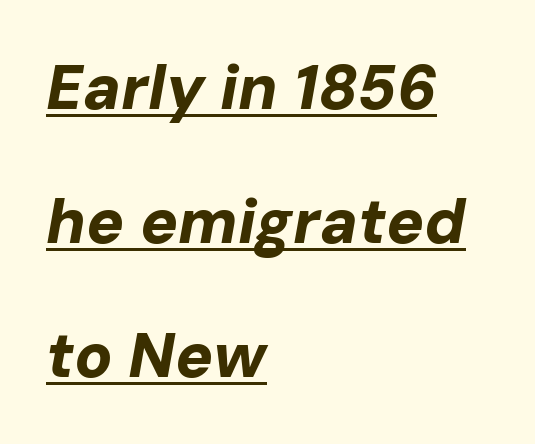
{"italic": "yes", "lean": "right", "slant_degrees": 10, "bold": "yes", "weight": "bold", "width": "normal", "stroke_contrast": "low", "x_height": "medium", "monospaced": "no", "underline": "yes", "align": "left", "line_spacing": "loose", "line_spacing_ratio": 2.13, "letter_spacing": "normal", "letter_spacing_em": 0.0, "glyph_px": 63}
